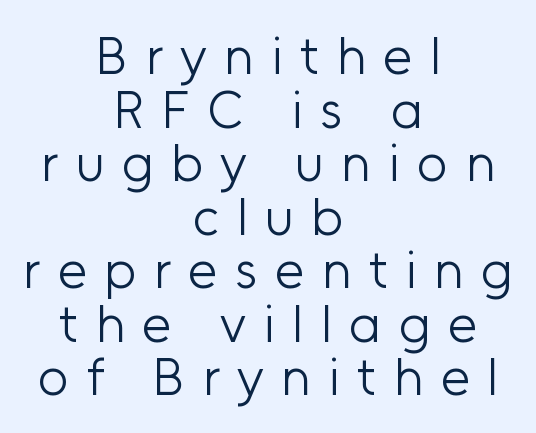
Q: Is the text bold? A: No.
Q: Is the text italic (slanted)? A: No, it is upright.
Q: Is the typeface a serif or a sans-serif typeface? A: Sans-serif.
Q: Is the text underlined? A: No.
Q: How is the paragraph aligned? A: Centered.
Q: Is the spacing between letters normal or unusually wide? A: Unusually wide.
Q: Is the spacing between lines tight, normal or loose? A: Tight.
Q: Width (condensed, normal, or wide)? A: Normal.
Q: Stroke contrast? A: Low.
Q: x-height? A: Medium.
Q: Monospaced? A: No.
